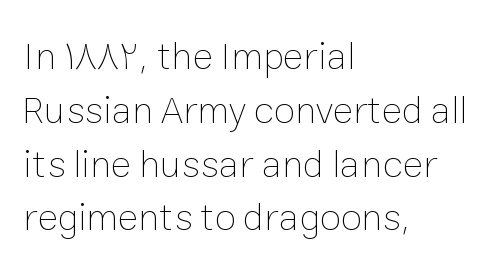
Stems here are at most as thick as an everyday book face. Casual observation: everything's shoved over to the left. The gaps between neighbouring characters are ordinary and unremarkable. A normal amount of white space separates one row of letters from the next. A bare baseline throughout the passage. When letters stand straight like this, we call the style roman or upright.
